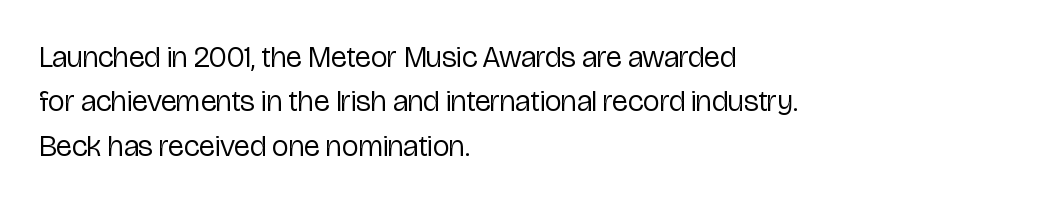
{"serif": "no", "italic": "no", "bold": "no", "weight": "regular", "width": "condensed", "stroke_contrast": "low", "x_height": "medium", "monospaced": "no", "underline": "no", "align": "left", "line_spacing": "normal", "line_spacing_ratio": 1.48, "letter_spacing": "normal", "letter_spacing_em": 0.0, "glyph_px": 30}
